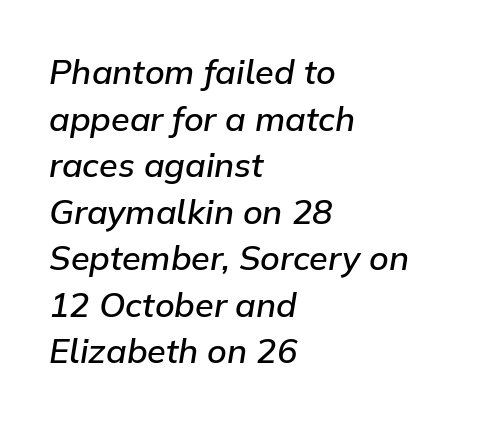
The image shows 34 px semibold type, italic (leaning right); set left-aligned, normal line spacing (1.37x), normal letter spacing, not underlined; low stroke contrast and a medium x-height.
